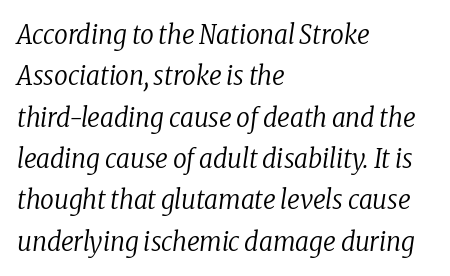
A quiet, ordinary-to-light weight characterises the typeface. Anything drawn beneath the words? Only blank space. This rendering uses left alignment, leaving the right contour irregular. Nothing unusual about the tracking: characters are spaced as the font intends. Is the type slanted? Yes — the strokes lean at a clear angle.
